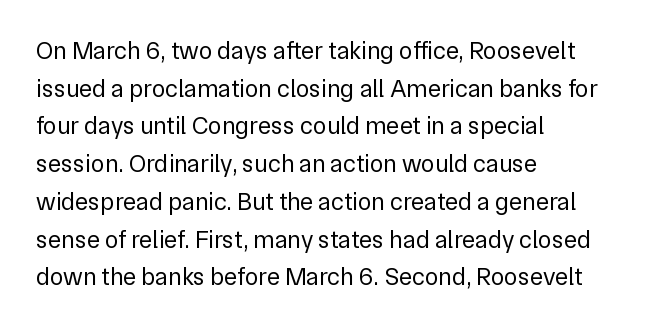
The face used here is rendered with its standard letterfit. Just letters on the line, the space beneath them empty. Caption: face not bold, strokes unweighted. Line spacing here is normal.
